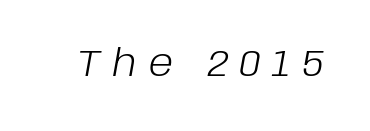
{"italic": "yes", "lean": "right", "slant_degrees": 10, "bold": "no", "weight": "light", "width": "normal", "stroke_contrast": "low", "x_height": "large", "monospaced": "no", "underline": "no", "letter_spacing": "wide", "letter_spacing_em": 0.32, "glyph_px": 37}
